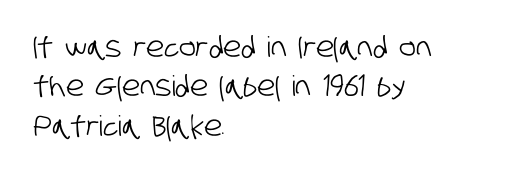
Type without underlining. Proportional: the letters do not fall into vertical columns. All the whitespace from short lines collects on the right. Examine the stroke ends and you'll find no serifs.
